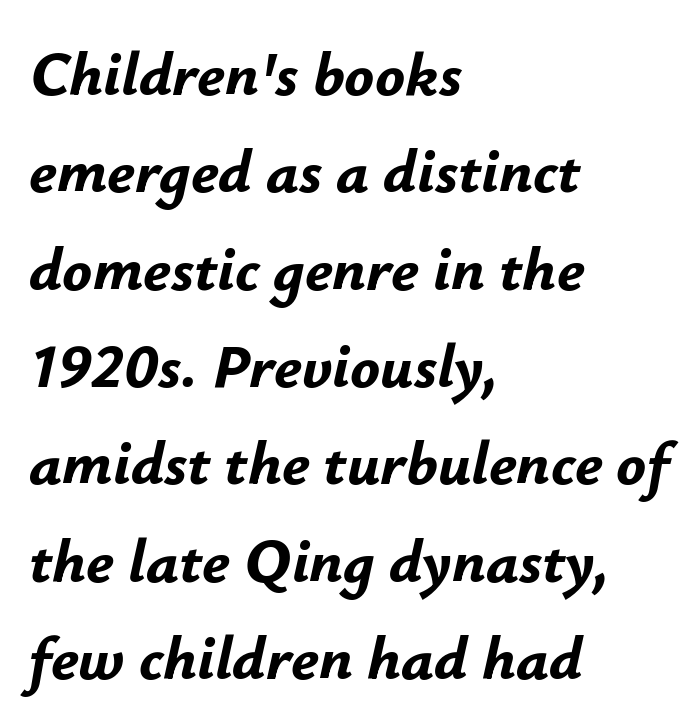
The image shows 62 px bold type, italic (leaning right); set left-aligned, normal line spacing (1.57x), normal letter spacing, not underlined; low stroke contrast and a small x-height.
